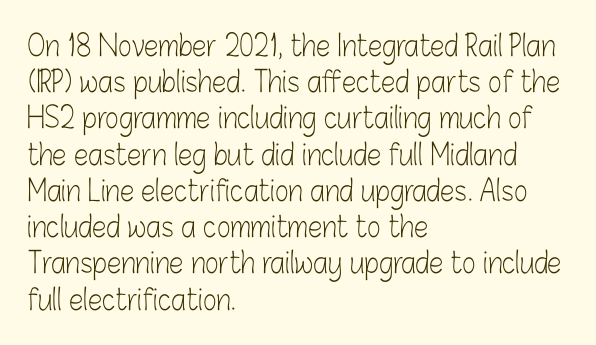
{"serif": "no", "italic": "no", "bold": "no", "weight": "light", "width": "condensed", "stroke_contrast": "low", "x_height": "medium", "monospaced": "no", "underline": "no", "align": "left", "line_spacing": "normal", "line_spacing_ratio": 1.25, "letter_spacing": "normal", "letter_spacing_em": 0.0, "glyph_px": 29}
